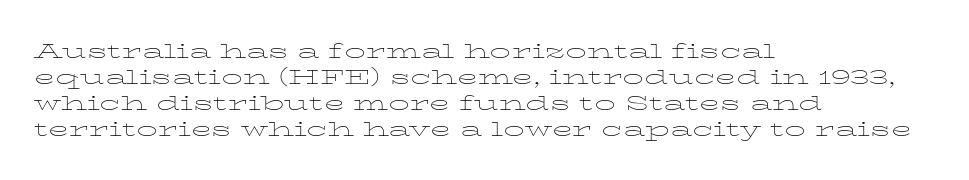
{"italic": "no", "bold": "no", "underline": "no", "align": "left", "line_spacing_ratio": 1.24, "letter_spacing": "normal", "letter_spacing_em": 0.0, "glyph_px": 21}
